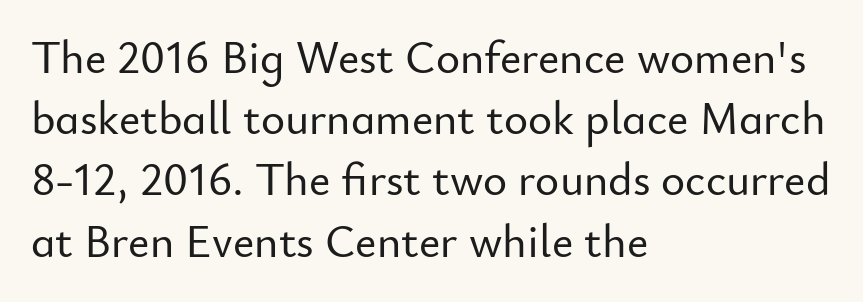
Q: Is the text italic (slanted)? A: No, it is upright.
Q: Is the typeface a serif or a sans-serif typeface? A: Sans-serif.
Q: Is the text underlined? A: No.
Q: How is the paragraph aligned? A: Left-aligned.
Q: Is the spacing between letters normal or unusually wide? A: Normal.
Q: Is the spacing between lines tight, normal or loose? A: Normal.
Q: Width (condensed, normal, or wide)? A: Normal.
Q: Stroke contrast? A: Low.
Q: x-height? A: Small.
Q: Monospaced? A: No.
